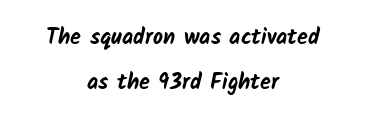
The image shows 22 px bold type; set centered, loose line spacing (2.06x), normal letter spacing, not underlined.
